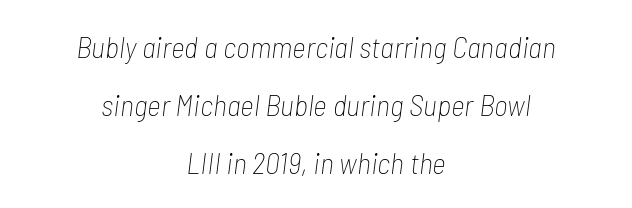
Q: Is the text bold? A: No.
Q: Is the text italic (slanted)? A: Yes, it leans right by about 7 degrees.
Q: Is the text underlined? A: No.
Q: How is the paragraph aligned? A: Centered.
Q: Is the spacing between letters normal or unusually wide? A: Normal.
Q: Is the spacing between lines tight, normal or loose? A: Loose.
Q: Width (condensed, normal, or wide)? A: Condensed.
Q: Stroke contrast? A: Low.
Q: x-height? A: Medium.
Q: Monospaced? A: No.
